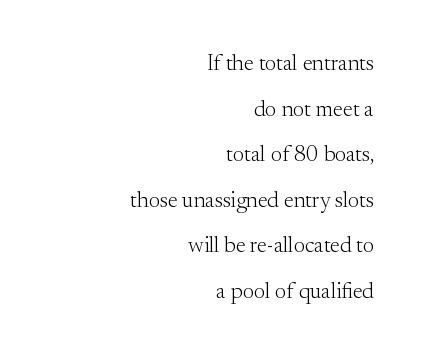
The image shows 22 px text type, upright; set right-aligned, loose line spacing (2.07x), normal letter spacing, not underlined.
